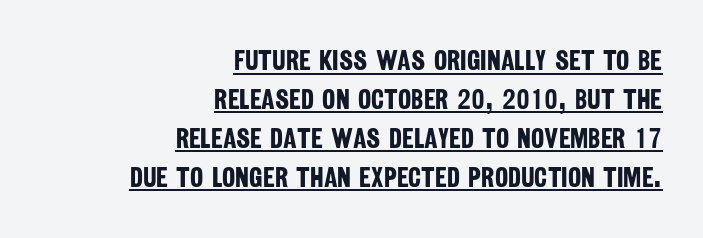
The image shows 28 px bold, condensed sans-serif type; set right-aligned, normal line spacing (1.39x), normal letter spacing, underlined; low stroke contrast and a large x-height.
